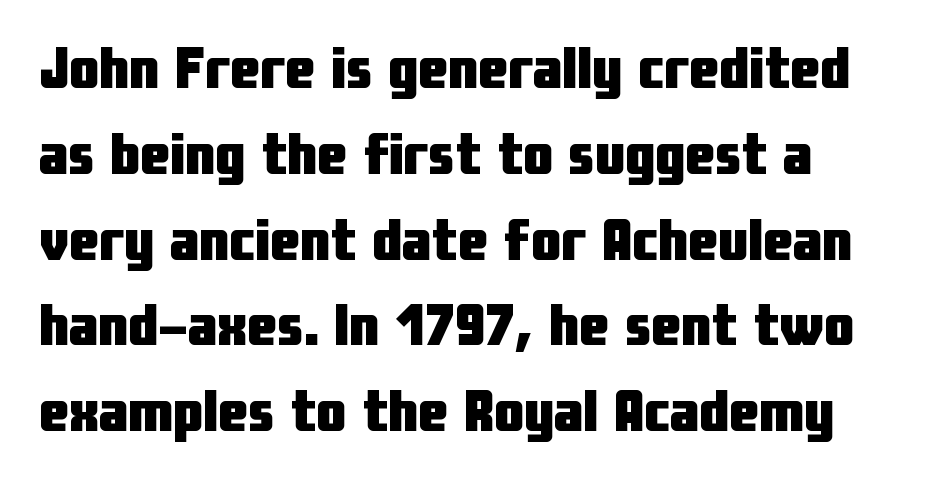
{"serif": "no", "italic": "no", "bold": "yes", "weight": "heavy", "width": "condensed", "stroke_contrast": "low", "x_height": "medium", "monospaced": "no", "underline": "no", "line_spacing": "normal", "line_spacing_ratio": 1.43, "letter_spacing": "normal", "letter_spacing_em": 0.0, "glyph_px": 60}
